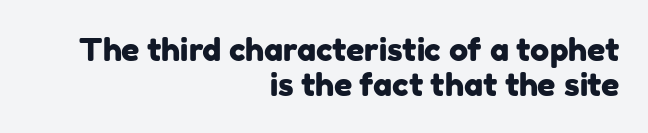
Q: Is the typeface a serif or a sans-serif typeface? A: Sans-serif.
Q: Is the text underlined? A: No.
Q: How is the paragraph aligned? A: Right-aligned.
Q: Is the spacing between letters normal or unusually wide? A: Normal.
Q: Is the spacing between lines tight, normal or loose? A: Tight.
Q: Width (condensed, normal, or wide)? A: Normal.
Q: Stroke contrast? A: Low.
Q: x-height? A: Medium.
Q: Monospaced? A: No.
